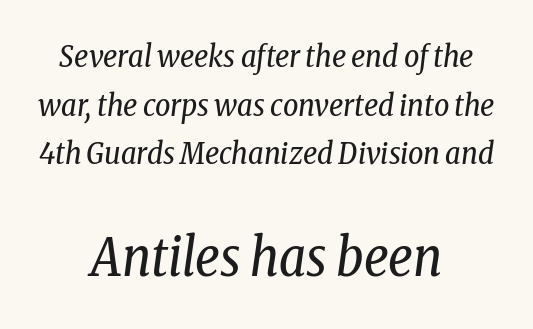
The setting favours the middle, as headings and verse often do. When letters slant like this, we call the style italic. The font family rendered here belongs to the serif group. The passage shown has conventional tracking throughout.
